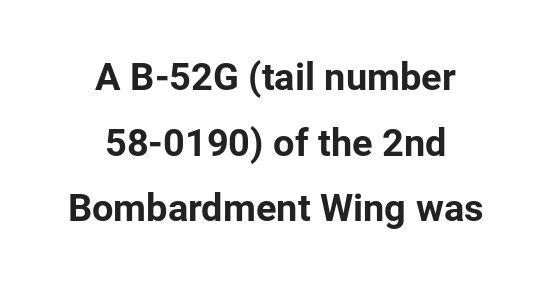
{"serif": "no", "italic": "no", "bold": "yes", "weight": "bold", "width": "normal", "stroke_contrast": "low", "x_height": "medium", "monospaced": "no", "underline": "no", "align": "center", "line_spacing_ratio": 1.73, "letter_spacing": "normal", "letter_spacing_em": 0.0, "glyph_px": 38}
